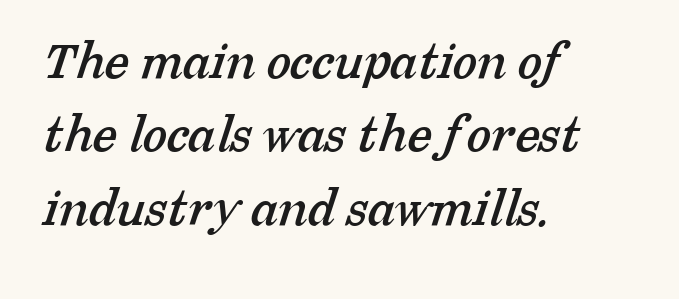
One-word summary of the alignment: left. Looks like regular typesetting: each glyph gets only the width it needs. A clean baseline with only descenders dipping below it. The typeface chosen for these lines features serifs. How are the letters spaced? Ordinarily, with no added tracking.
